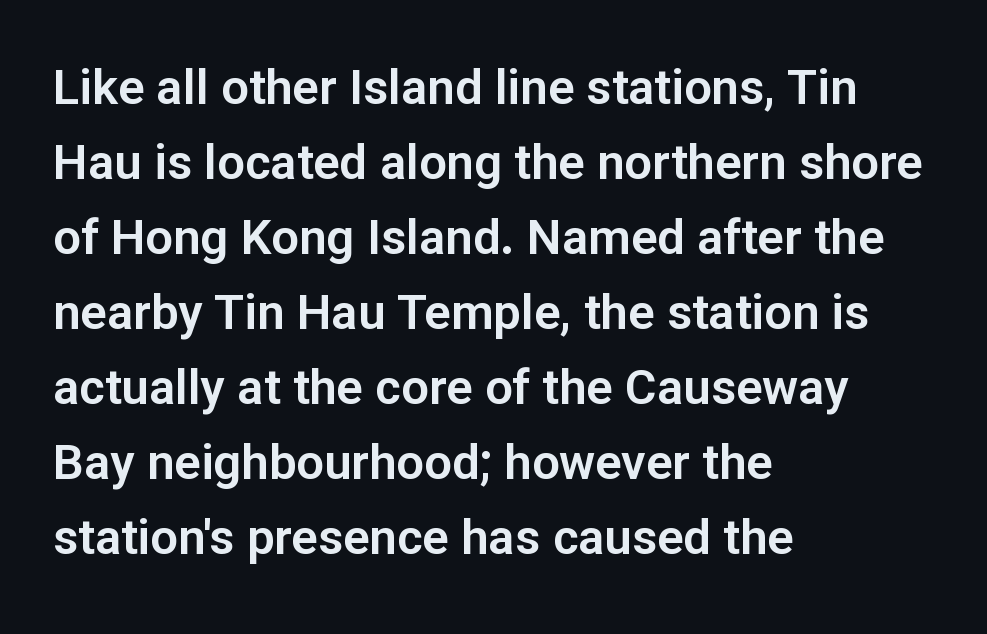
Q: Is the text italic (slanted)? A: No, it is upright.
Q: Is the typeface a serif or a sans-serif typeface? A: Sans-serif.
Q: Is the text underlined? A: No.
Q: How is the paragraph aligned? A: Left-aligned.
Q: Is the spacing between letters normal or unusually wide? A: Normal.
Q: Is the spacing between lines tight, normal or loose? A: Normal.
Q: Width (condensed, normal, or wide)? A: Normal.
Q: Stroke contrast? A: Low.
Q: x-height? A: Medium.
Q: Monospaced? A: No.
